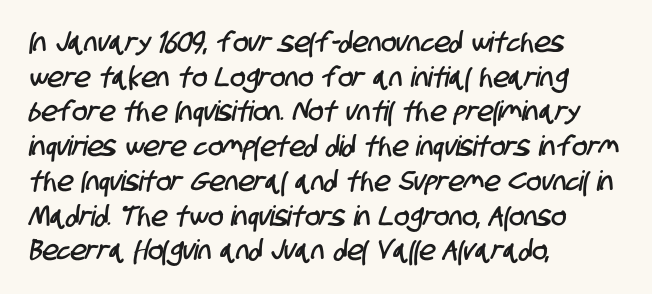
The image shows 28 px condensed sans-serif type; set left-aligned, line spacing 1.24x, normal letter spacing, not underlined; low stroke contrast and a large x-height.
